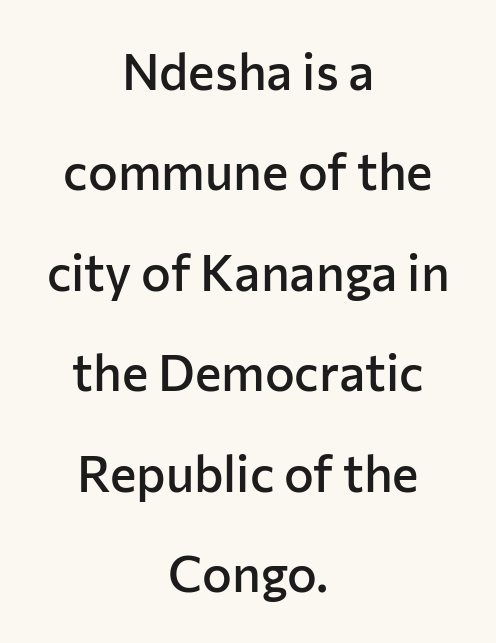
Q: Is the text bold? A: Semi-bold.
Q: Is the text italic (slanted)? A: No, it is upright.
Q: Is the typeface a serif or a sans-serif typeface? A: Sans-serif.
Q: Is the text underlined? A: No.
Q: How is the paragraph aligned? A: Centered.
Q: Is the spacing between letters normal or unusually wide? A: Normal.
Q: Is the spacing between lines tight, normal or loose? A: Loose.
Q: Width (condensed, normal, or wide)? A: Normal.
Q: Stroke contrast? A: Low.
Q: x-height? A: Medium.
Q: Monospaced? A: No.
